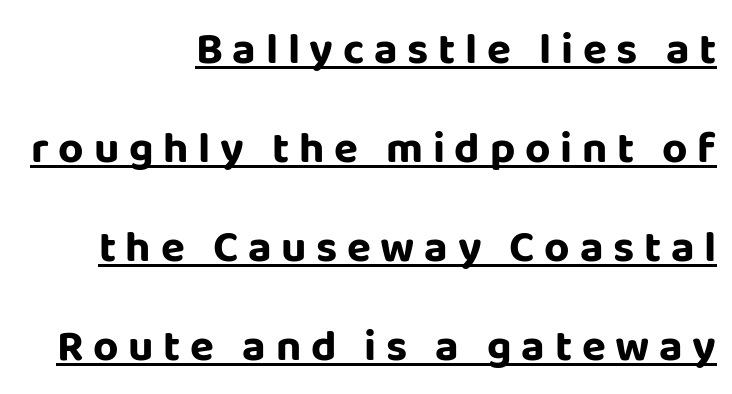
Q: Is the text bold? A: Yes.
Q: Is the text italic (slanted)? A: No, it is upright.
Q: Is the typeface a serif or a sans-serif typeface? A: Sans-serif.
Q: Is the text underlined? A: Yes.
Q: How is the paragraph aligned? A: Right-aligned.
Q: Is the spacing between letters normal or unusually wide? A: Unusually wide.
Q: Is the spacing between lines tight, normal or loose? A: Loose.
Q: Width (condensed, normal, or wide)? A: Normal.
Q: Stroke contrast? A: Low.
Q: x-height? A: Large.
Q: Monospaced? A: No.
